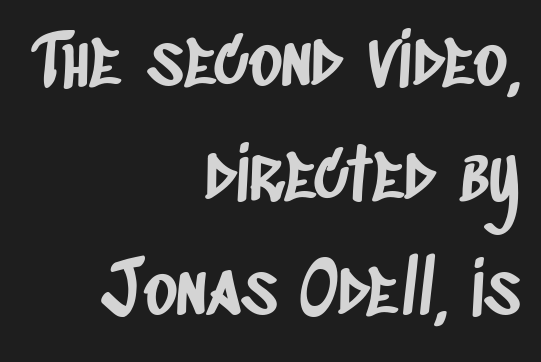
Q: Is the typeface a serif or a sans-serif typeface? A: Sans-serif.
Q: Is the text underlined? A: No.
Q: How is the paragraph aligned? A: Right-aligned.
Q: Is the spacing between letters normal or unusually wide? A: Normal.
Q: Is the spacing between lines tight, normal or loose? A: Normal.
Q: Width (condensed, normal, or wide)? A: Condensed.
Q: Stroke contrast? A: Low.
Q: x-height? A: Large.
Q: Monospaced? A: No.
